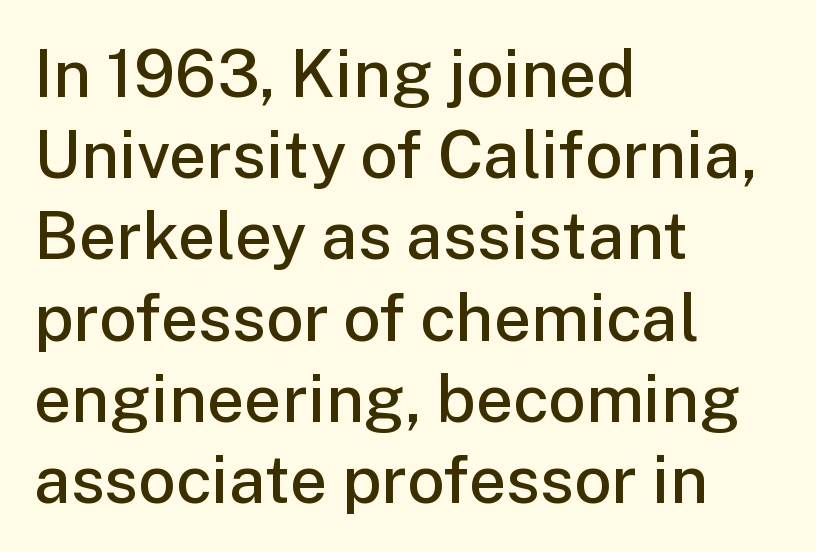
Q: Is the text bold? A: Semi-bold.
Q: Is the text italic (slanted)? A: No, it is upright.
Q: Is the typeface a serif or a sans-serif typeface? A: Sans-serif.
Q: Is the text underlined? A: No.
Q: How is the paragraph aligned? A: Left-aligned.
Q: Is the spacing between letters normal or unusually wide? A: Normal.
Q: Width (condensed, normal, or wide)? A: Normal.
Q: Stroke contrast? A: Low.
Q: x-height? A: Medium.
Q: Monospaced? A: No.
